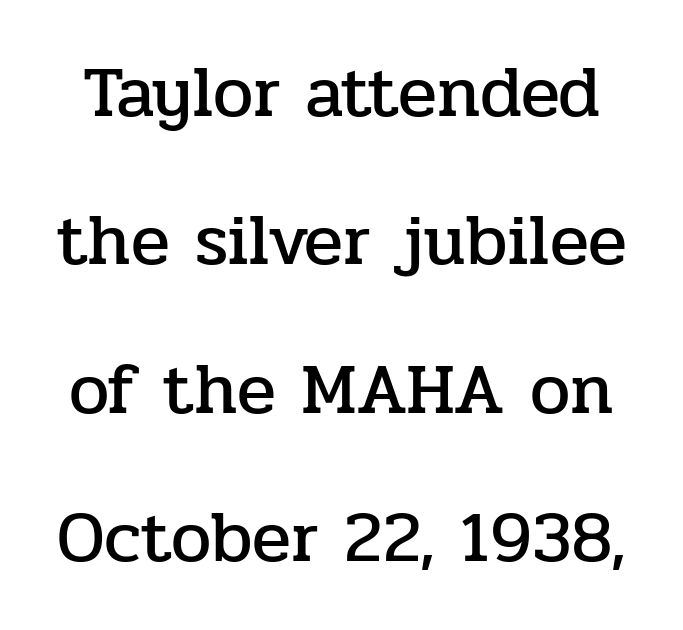
Q: Is the text italic (slanted)? A: No, it is upright.
Q: Is the typeface a serif or a sans-serif typeface? A: Serif.
Q: Is the text underlined? A: No.
Q: Is the spacing between letters normal or unusually wide? A: Normal.
Q: Is the spacing between lines tight, normal or loose? A: Loose.
Q: Width (condensed, normal, or wide)? A: Normal.
Q: Stroke contrast? A: Low.
Q: x-height? A: Medium.
Q: Monospaced? A: No.
